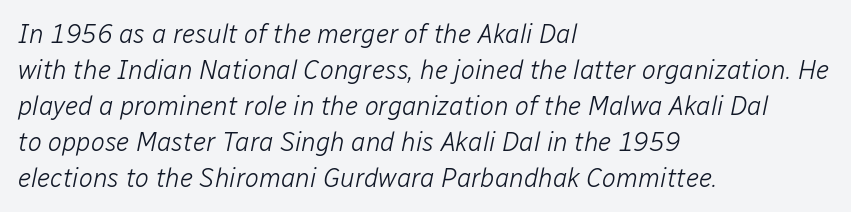
Caption: standard tracking, unaltered. The lettering tilts uniformly, giving the passage an italic look. All the whitespace from short lines collects on the right. Each stroke keeps to a modest, everyday thickness or less.
